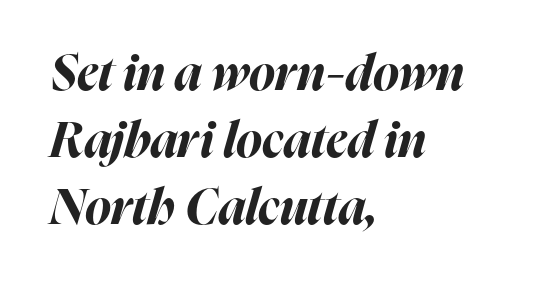
The image shows 49 px bold type, italic (leaning right); set left-aligned, normal line spacing (1.37x), normal letter spacing, not underlined; high stroke contrast and a medium x-height.
